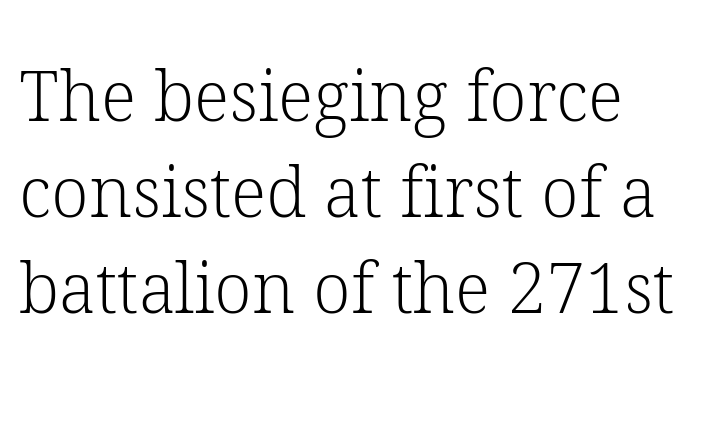
The line texture is even and compact thanks to regular tracking. Classification — serif. This is the regular roman posture of the typeface. Counters stay open thanks to moderate or lighter strokes.
